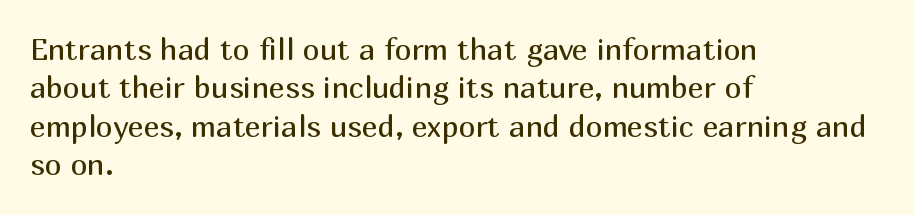
Ink coverage per letter is moderate at most. Notice how descenders clear the ascenders below comfortably — that's standard leading. The zone under the glyphs is completely vacant. The type family on display is of the sans-serif kind. Upright lettering throughout. The typesetter chose a ragged-right arrangement here.
